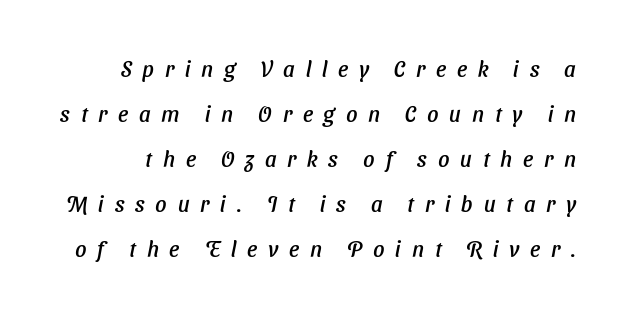
The lettering tilts uniformly, giving the passage an italic look. This rendering widens character spacing well past its baseline value. Descender tails drop into unmarked territory. This sample trades compactness for vertical openness between lines.
